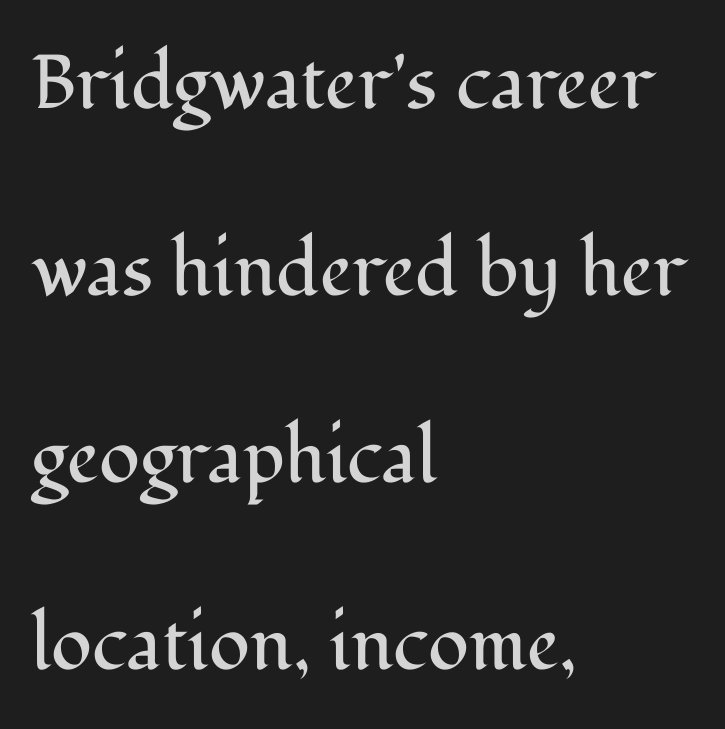
The image shows 76 px regular-weight serif type, upright; set left-aligned, loose line spacing (2.46x), normal letter spacing, not underlined; medium stroke contrast and a medium x-height.
